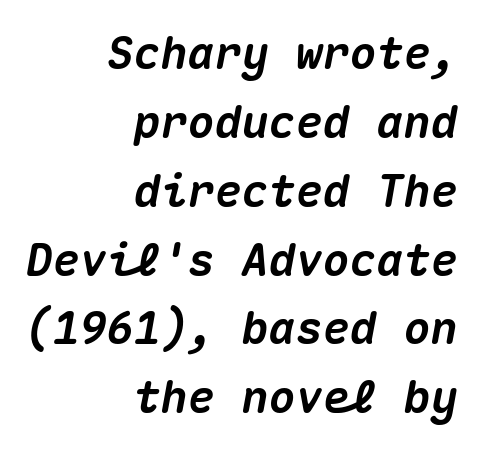
Stroke thickness is high; the sample reads as a true bold. Line spacing here is normal. The gaps between neighbouring characters are ordinary and unremarkable. A typesetter would call this monospace, since all characters share one set width. The typesetter chose a ragged-left arrangement here.
